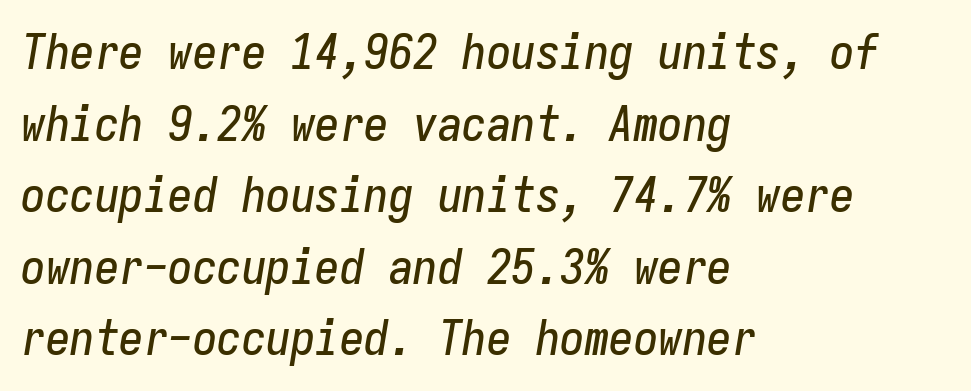
Q: Is the text italic (slanted)? A: Yes, it leans right by about 9 degrees.
Q: Is the text underlined? A: No.
Q: How is the paragraph aligned? A: Left-aligned.
Q: Is the spacing between letters normal or unusually wide? A: Normal.
Q: Is the spacing between lines tight, normal or loose? A: Normal.
Q: Width (condensed, normal, or wide)? A: Condensed.
Q: Stroke contrast? A: Low.
Q: x-height? A: Medium.
Q: Monospaced? A: Yes.
